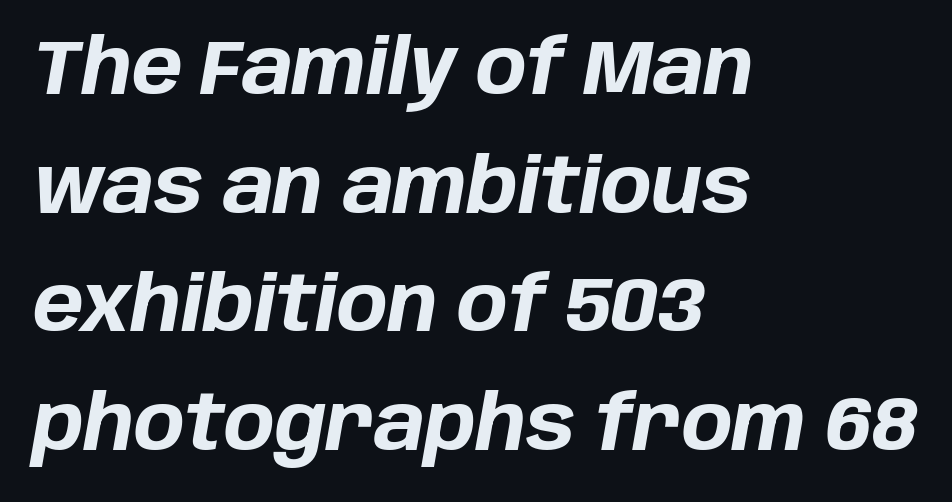
Descender tails drop into unmarked territory. This is oblique type, the kind used for emphasis or titles. Think of a printed novel: that variable character pitch is what you see here. Short note: letters normally spaced. Vertically, the passage feels balanced, rows spaced as you'd expect. Which margin do the lines hug? The left one — the right edge is uneven.
